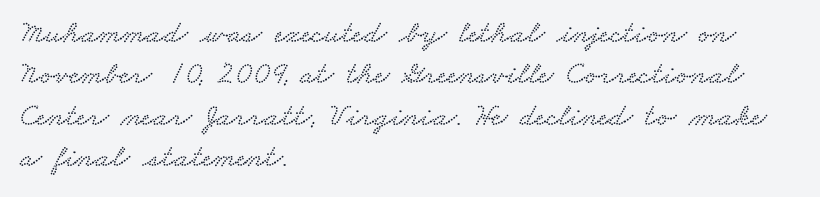
Summary of vertical rhythm: regular, with standard interline spacing. Classification — serif. Is this a fixed-width face? No — the glyphs have proportional, varying widths. In CSS terms this would be text-align: left. Short note: letters normally spaced. The zone under the glyphs is completely vacant.
